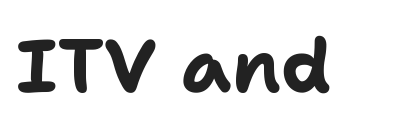
The image shows 74 px bold sans-serif type, upright; set normal letter spacing, not underlined; low stroke contrast and a medium x-height.
